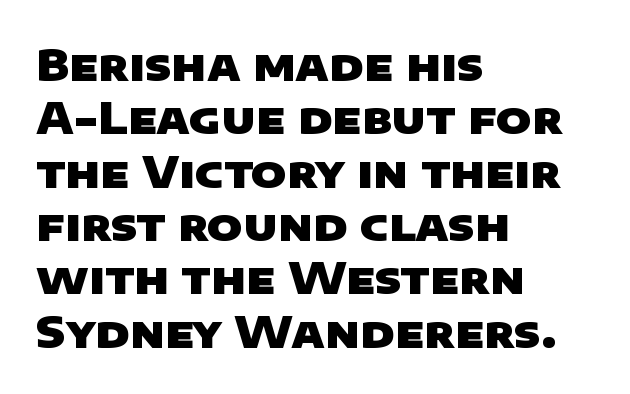
{"serif": "no", "bold": "yes", "weight": "heavy", "width": "wide", "stroke_contrast": "low", "x_height": "large", "monospaced": "no", "underline": "no", "align": "left", "line_spacing_ratio": 1.24, "letter_spacing": "normal", "letter_spacing_em": 0.0, "glyph_px": 43}
